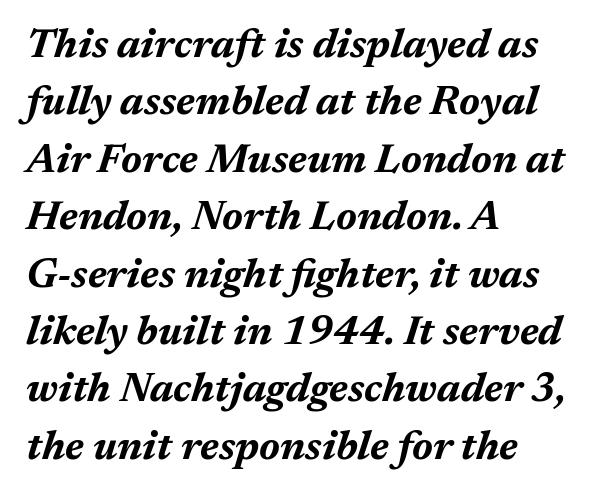
{"italic": "yes", "lean": "right", "slant_degrees": 17, "bold": "yes", "weight": "bold", "width": "normal", "stroke_contrast": "medium", "x_height": "medium", "monospaced": "no", "underline": "no", "align": "left", "line_spacing": "normal", "line_spacing_ratio": 1.4, "letter_spacing": "normal", "letter_spacing_em": 0.0, "glyph_px": 41}
